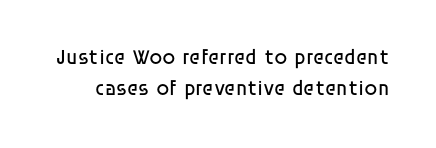
{"italic": "no", "bold": "no", "underline": "no", "line_spacing": "normal", "line_spacing_ratio": 1.49, "letter_spacing": "normal", "letter_spacing_em": 0.0, "glyph_px": 21}
